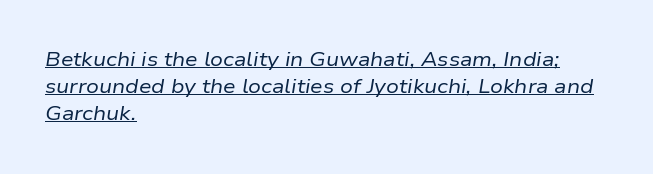
No chunkiness to these letters — they're not bold. Inter-character spacing is left at the font's built-in metrics. If you drew a line through each stem, it would be angled. Emphasis is given by a line drawn under the lettering. Alignment: flush left. These lines sit exactly where default settings would place them.
